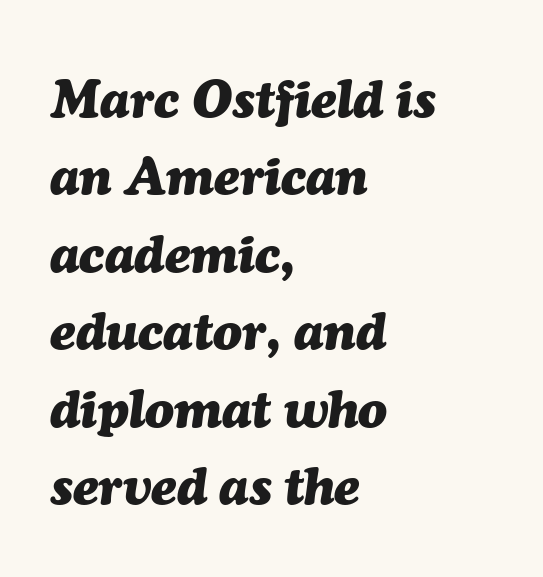
{"italic": "yes", "lean": "right", "slant_degrees": 7, "bold": "yes", "weight": "heavy", "width": "normal", "stroke_contrast": "medium", "x_height": "medium", "monospaced": "no", "underline": "no", "align": "left", "line_spacing": "normal", "line_spacing_ratio": 1.46, "letter_spacing": "normal", "letter_spacing_em": 0.0, "glyph_px": 53}
